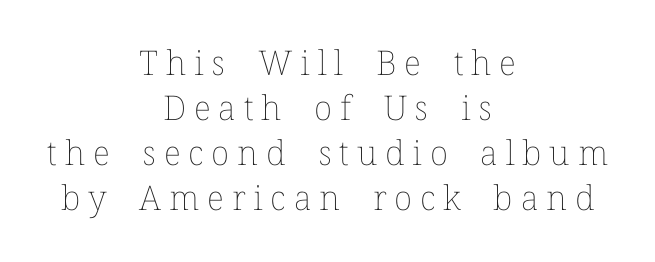
Q: Is the text bold? A: No.
Q: Is the text italic (slanted)? A: No, it is upright.
Q: Is the text underlined? A: No.
Q: How is the paragraph aligned? A: Centered.
Q: Is the spacing between letters normal or unusually wide? A: Unusually wide.
Q: Is the spacing between lines tight, normal or loose? A: Normal.
Q: Width (condensed, normal, or wide)? A: Normal.
Q: Stroke contrast? A: Low.
Q: x-height? A: Medium.
Q: Monospaced? A: No.
